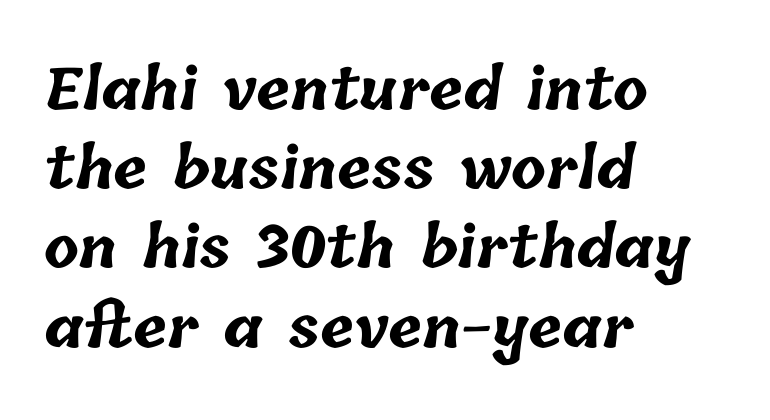
The image shows 57 px bold type; set left-aligned, normal line spacing (1.39x), normal letter spacing, not underlined; low stroke contrast and a medium x-height.
